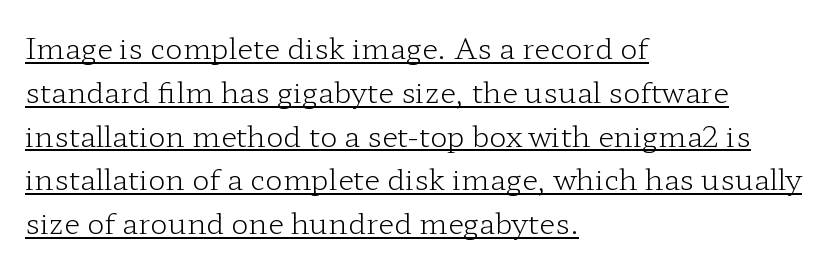
Posture: upright roman. In designer terms, the underline attribute is active on this setting. Leftover space on each line is placed entirely after the last word. The rows are spaced the way most documents space them. Tracking here is standard; glyphs follow each other at the usual distance.
